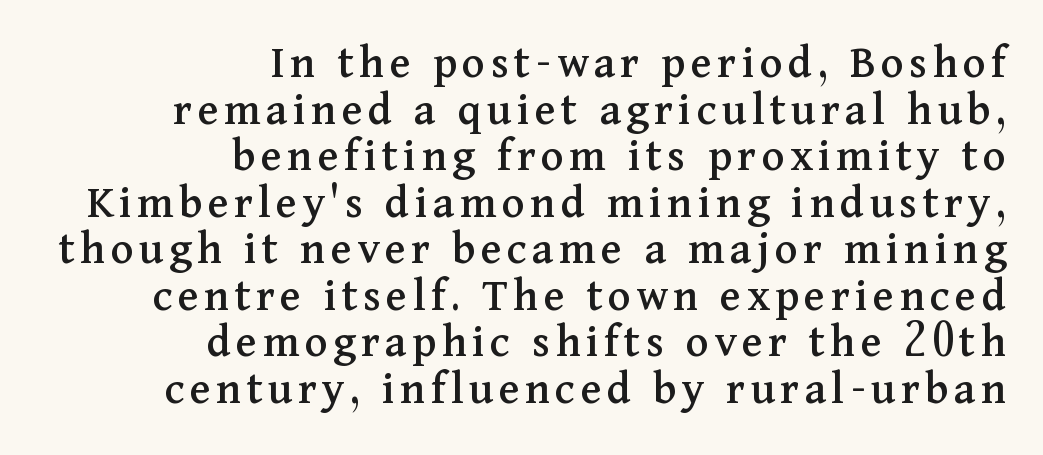
A typesetter would label this face a serif. The passage shown is typed in a proportional face where columns would drift. All the whitespace from short lines collects on the left. Is there much room between lines? No — they nearly touch.
